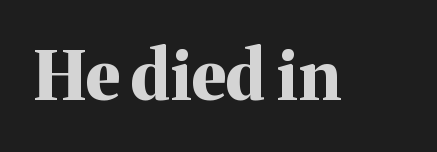
The image shows 68 px bold serif type, upright; set normal letter spacing, not underlined; medium stroke contrast and a medium x-height.
